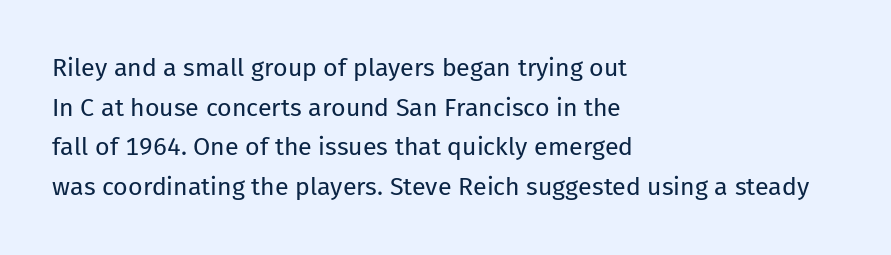
Q: Is the text bold? A: No.
Q: Is the text italic (slanted)? A: No, it is upright.
Q: Is the text underlined? A: No.
Q: How is the paragraph aligned? A: Left-aligned.
Q: Is the spacing between letters normal or unusually wide? A: Normal.
Q: Is the spacing between lines tight, normal or loose? A: Normal.
